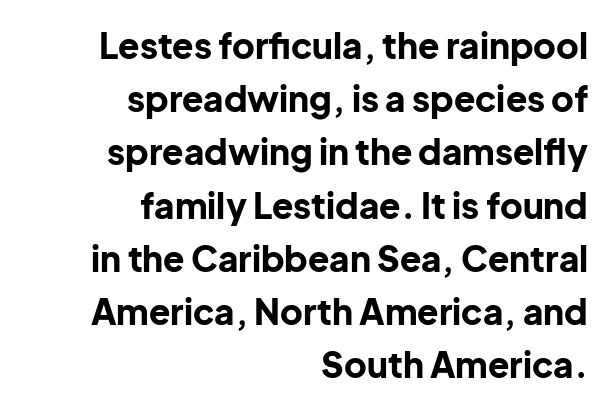
You can tell from the bare stems that sans-serif type was used. Is the type bold? Yes — the strokes are clearly thick and heavy. Has an underline been added? It has not. How are the letters spaced? Ordinarily, with no added tracking.
